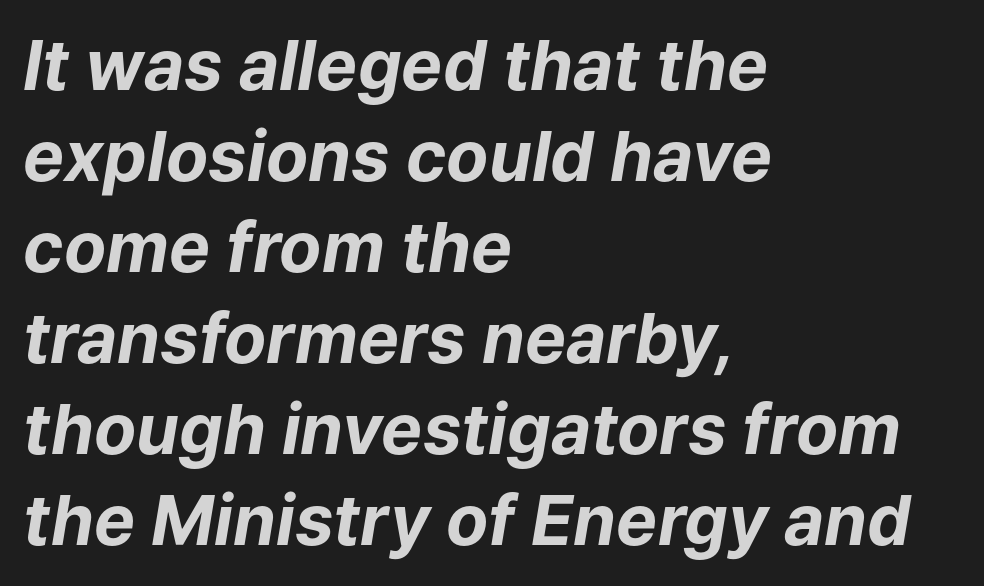
Q: Is the text bold? A: Yes.
Q: Is the text italic (slanted)? A: Yes, it leans right by about 9 degrees.
Q: Is the text underlined? A: No.
Q: How is the paragraph aligned? A: Left-aligned.
Q: Is the spacing between letters normal or unusually wide? A: Normal.
Q: Is the spacing between lines tight, normal or loose? A: Normal.
Q: Width (condensed, normal, or wide)? A: Normal.
Q: Stroke contrast? A: Low.
Q: x-height? A: Medium.
Q: Monospaced? A: No.
